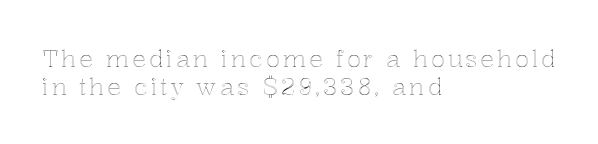
{"italic": "no", "underline": "no", "align": "left", "line_spacing_ratio": 1.2, "glyph_px": 23}
